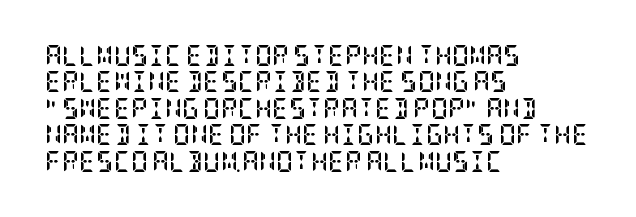
Q: Is the text bold? A: Yes.
Q: Is the text italic (slanted)? A: No, it is upright.
Q: Is the text underlined? A: No.
Q: How is the paragraph aligned? A: Left-aligned.
Q: Is the spacing between letters normal or unusually wide? A: Normal.
Q: Is the spacing between lines tight, normal or loose? A: Normal.
